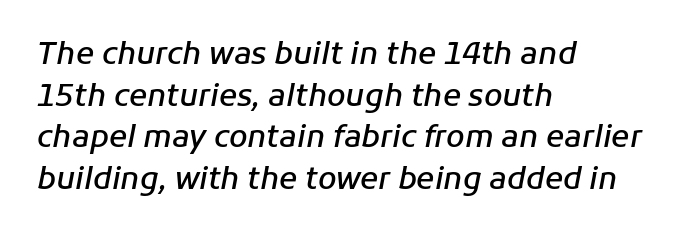
The sample has been set in demibold, a notch under bold. Descenders are the only things crossing below the line. The setting favours the left margin, as ordinary paragraphs usually do. Nobody touched the tracking dial on this one. A typesetter would call this proportional, since set widths differ per character.
